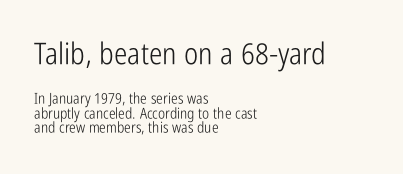
{"serif": "no", "italic": "no", "bold": "no", "weight": "light", "width": "condensed", "stroke_contrast": "low", "x_height": "medium", "monospaced": "no", "underline": "no", "align": "left", "line_spacing": "tight", "line_spacing_ratio": 0.99, "letter_spacing": "normal", "letter_spacing_em": 0.0, "larger_block": "first", "size_ratio": 2.0, "glyph_px": 30}
